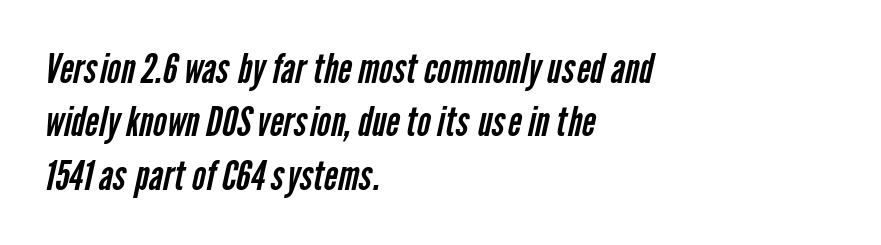
{"serif": "no", "bold": "no", "weight": "regular", "width": "condensed", "stroke_contrast": "low", "x_height": "medium", "monospaced": "no", "underline": "no", "align": "left", "line_spacing": "normal", "line_spacing_ratio": 1.27, "letter_spacing": "normal", "letter_spacing_em": 0.0, "glyph_px": 42}
